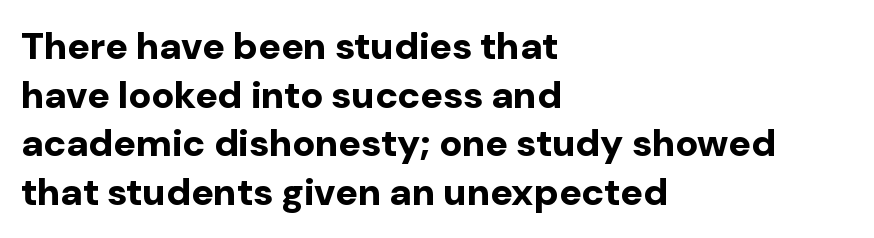
{"serif": "no", "italic": "no", "bold": "yes", "weight": "bold", "width": "normal", "stroke_contrast": "low", "x_height": "medium", "monospaced": "no", "underline": "no", "align": "left", "line_spacing": "normal", "line_spacing_ratio": 1.28, "letter_spacing": "normal", "letter_spacing_em": 0.0, "glyph_px": 38}
